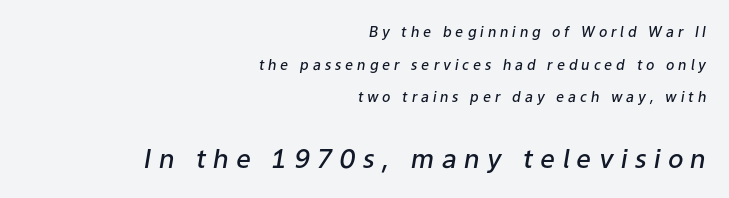
Q: Is the text bold? A: Semi-bold.
Q: Is the text italic (slanted)? A: Yes, it leans right by about 9 degrees.
Q: Is the text underlined? A: No.
Q: How is the paragraph aligned? A: Right-aligned.
Q: Is the spacing between letters normal or unusually wide? A: Unusually wide.
Q: Is the spacing between lines tight, normal or loose? A: Loose.
Q: Which block of text is set in a larger size, the first (top) or the second (bottom)? A: The second (bottom) one.
